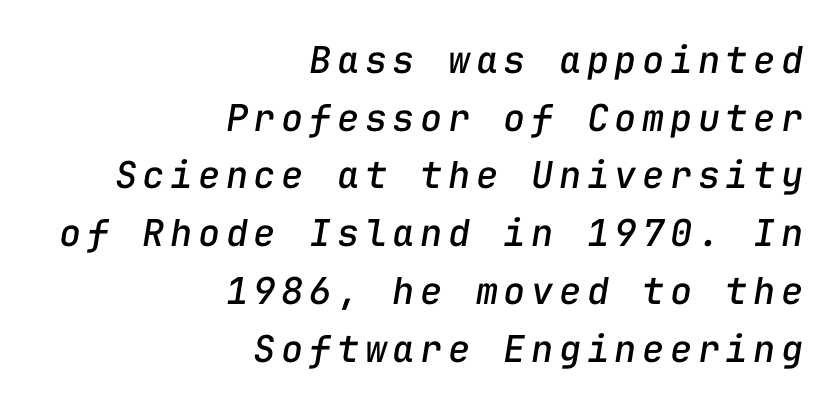
Summary of vertical rhythm: regular, with standard interline spacing. The specimen omits any rule beneath the text block's lines. If you drew a line through each stem, it would be angled. This rendering uses right alignment, leaving the left contour irregular. Every character here occupies the same horizontal width, giving the sample a typewriter-like rhythm.
